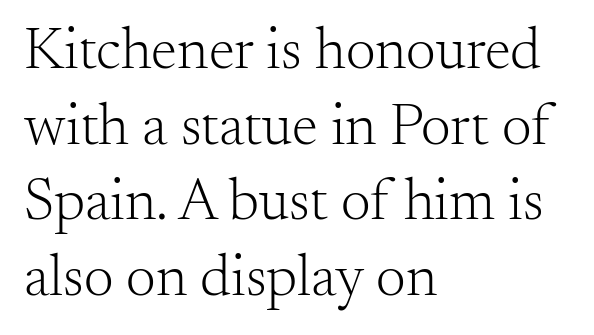
Look at the tracking — it's just the regular setting, nothing added. Font category for this specimen: serif. The type sits square on the baseline with zero lean. Compared with typical paragraphs, the rows here are spaced about the same.
